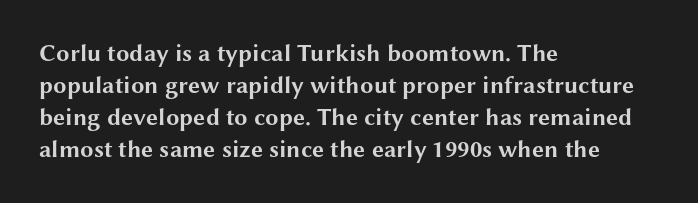
{"italic": "no", "bold": "yes", "underline": "no", "align": "left", "line_spacing": "normal", "line_spacing_ratio": 1.34, "letter_spacing": "normal", "letter_spacing_em": 0.0, "glyph_px": 24}
